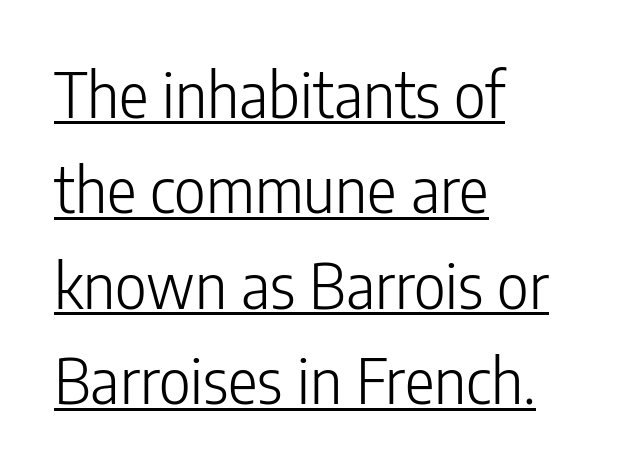
The image shows 62 px light, condensed sans-serif type, upright; set left-aligned, normal line spacing (1.54x), normal letter spacing, underlined; low stroke contrast and a medium x-height.
